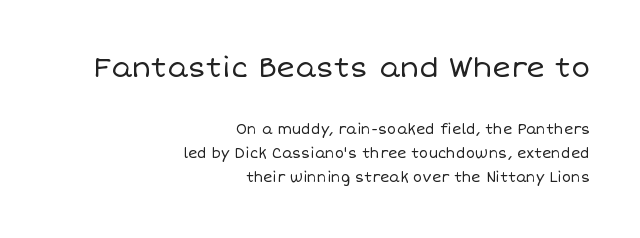
{"italic": "no", "bold": "no", "weight": "regular", "width": "normal", "stroke_contrast": "low", "x_height": "large", "monospaced": "no", "underline": "no", "align": "right", "line_spacing_ratio": 1.71, "letter_spacing": "normal", "letter_spacing_em": 0.0, "larger_block": "first", "size_ratio": 2.0, "glyph_px": 28}
